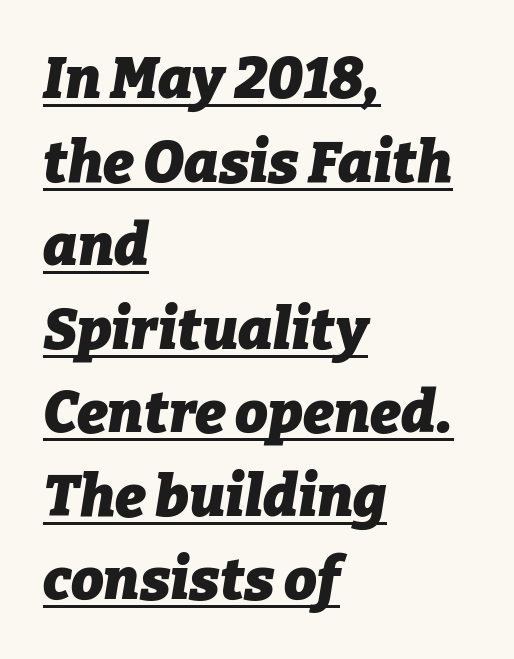
{"italic": "yes", "lean": "right", "slant_degrees": 9, "bold": "yes", "weight": "heavy", "width": "normal", "stroke_contrast": "low", "x_height": "medium", "monospaced": "no", "underline": "yes", "align": "left", "line_spacing": "normal", "line_spacing_ratio": 1.44, "letter_spacing": "normal", "letter_spacing_em": 0.0, "glyph_px": 58}
